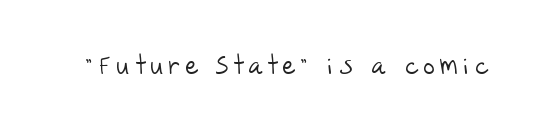
The image shows 25 px text type; set unusually wide letter spacing (+0.22 em), not underlined.
